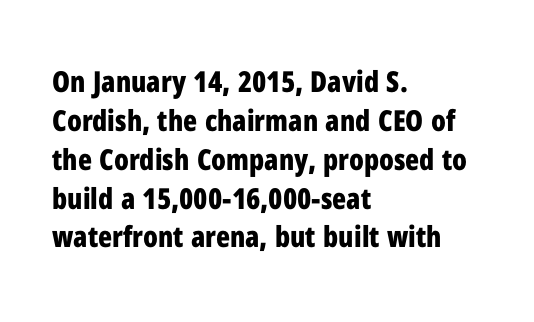
The image shows 29 px bold, condensed sans-serif type, upright; set left-aligned, normal line spacing (1.34x), normal letter spacing, not underlined; low stroke contrast and a medium x-height.
